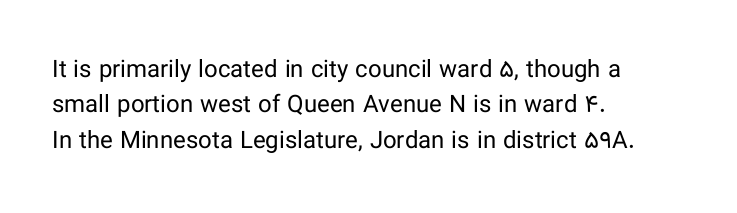
Tracking value appears to be zero — textbook default spacing. Posture: straight, roman, zero tilt. Leftover space on each line is placed entirely after the last word. This is not heavy type; no bold has been used.
